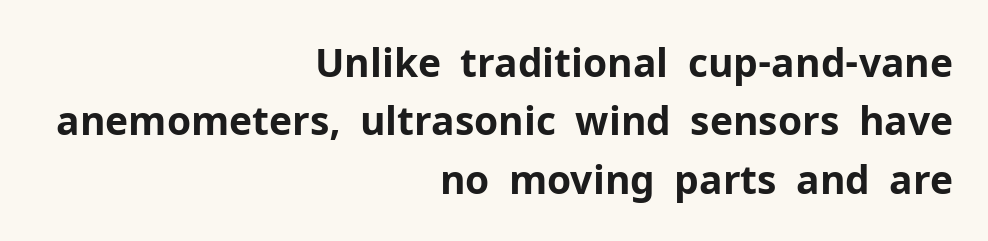
The image shows 39 px bold sans-serif type, upright; set right-aligned, normal line spacing (1.5x), normal letter spacing, not underlined; low stroke contrast and a medium x-height.
